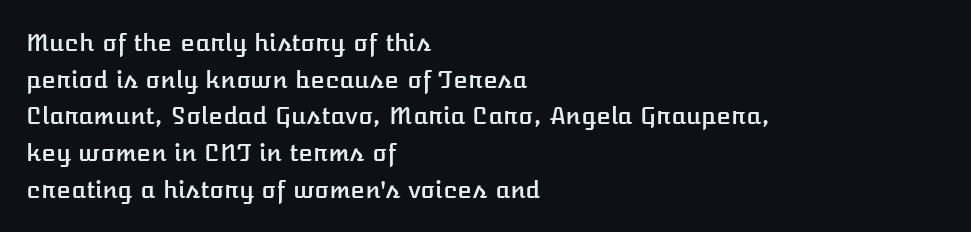
{"italic": "no", "underline": "no", "align": "left", "line_spacing": "normal", "line_spacing_ratio": 1.53, "letter_spacing": "normal", "letter_spacing_em": 0.0, "glyph_px": 24}
